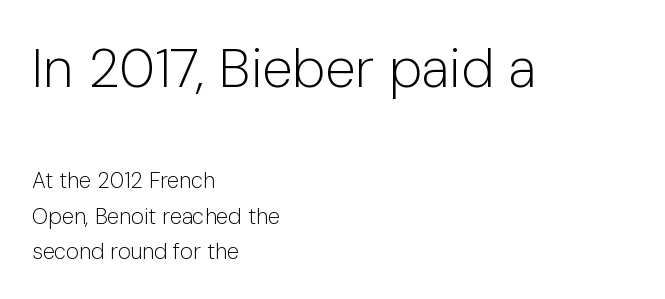
The letters carry no serifs — their stems end cleanly without finishing strokes. Characters follow at the spacing the type designer built in. This rendering features lettering with no underline. The face used here is proportionally spaced, like ordinary book or web type. It's the straight-up-and-down kind of type.
